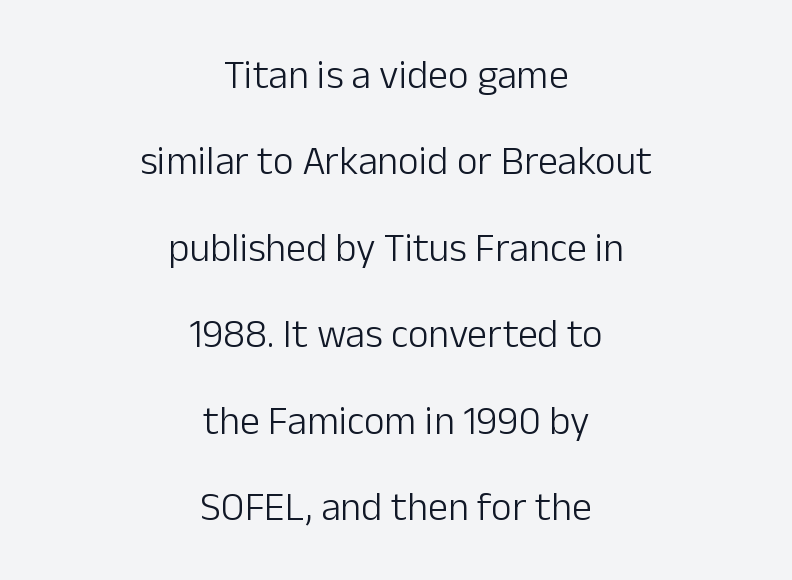
The passage shown is not bold in any degree. The strip under each line holds only bare page. Look at the tracking — it's just the regular setting, nothing added. These lines stack symmetrically, like a column narrowing and widening about its center. To sum up the face: it is a sans, with no serifs.
